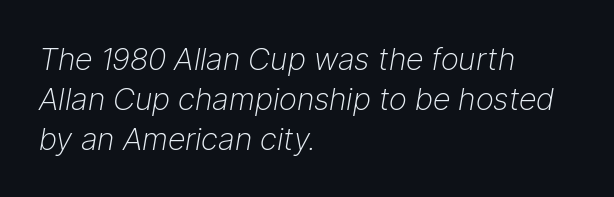
The image shows 31 px light type, italic (leaning right); set left-aligned, normal line spacing (1.29x), normal letter spacing, not underlined; low stroke contrast and a medium x-height.
